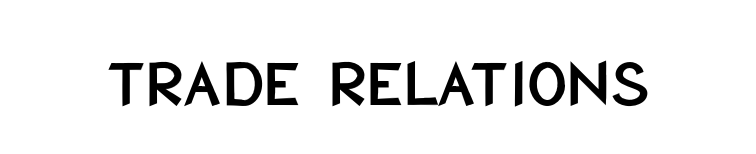
The image shows 70 px condensed sans-serif type, upright; set normal letter spacing, not underlined; low stroke contrast and a large x-height.
